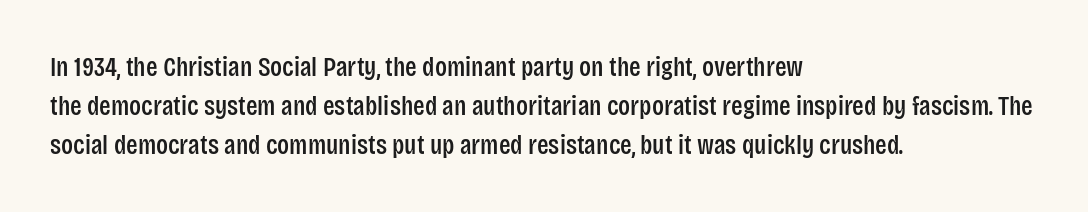
Q: Is the text italic (slanted)? A: No, it is upright.
Q: Is the text underlined? A: No.
Q: How is the paragraph aligned? A: Left-aligned.
Q: Is the spacing between letters normal or unusually wide? A: Normal.
Q: Is the spacing between lines tight, normal or loose? A: Normal.
